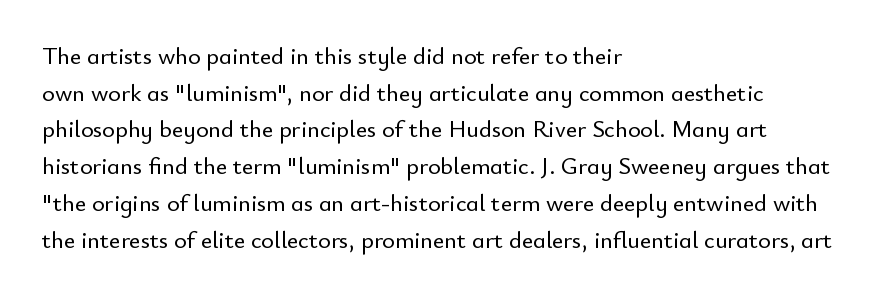
Q: Is the text italic (slanted)? A: No, it is upright.
Q: Is the text underlined? A: No.
Q: How is the paragraph aligned? A: Left-aligned.
Q: Is the spacing between letters normal or unusually wide? A: Normal.
Q: Is the spacing between lines tight, normal or loose? A: Normal.
